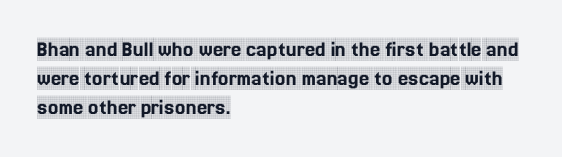
The image shows 23 px text type, upright; set left-aligned, normal line spacing (1.27x), normal letter spacing, not underlined.
